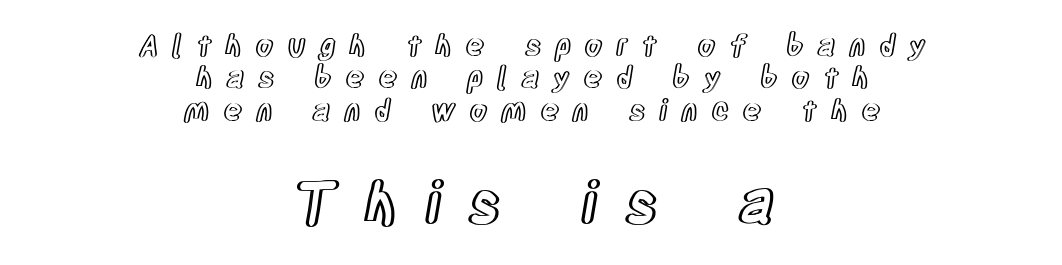
Q: Is the text italic (slanted)? A: Yes.
Q: Is the text underlined? A: No.
Q: How is the paragraph aligned? A: Centered.
Q: Is the spacing between letters normal or unusually wide? A: Unusually wide.
Q: Is the spacing between lines tight, normal or loose? A: Tight.
Q: Which block of text is set in a larger size, the first (top) or the second (bottom)? A: The second (bottom) one.
Q: Width (condensed, normal, or wide)? A: Condensed.
Q: x-height? A: Large.
Q: Monospaced? A: No.
